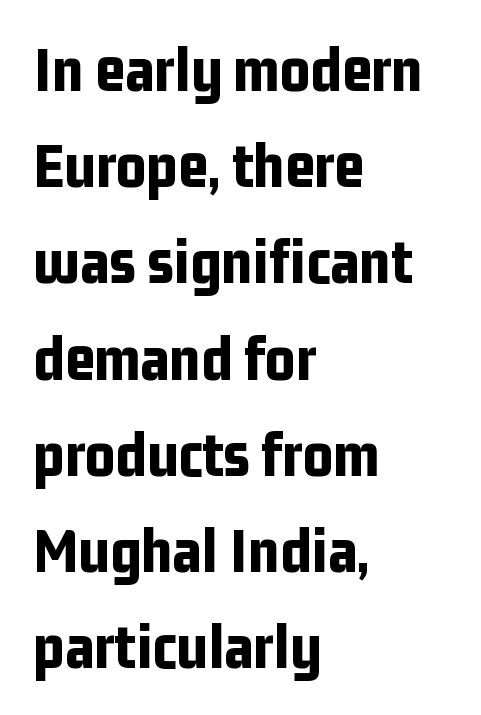
{"serif": "no", "italic": "no", "bold": "yes", "weight": "bold", "width": "condensed", "stroke_contrast": "low", "x_height": "medium", "monospaced": "no", "underline": "no", "align": "left", "line_spacing": "normal", "line_spacing_ratio": 1.48, "letter_spacing": "normal", "letter_spacing_em": 0.0, "glyph_px": 65}
